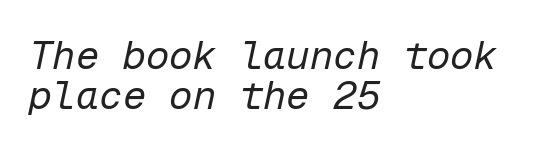
Would a proofreader flag this as italicized? Yes. The passage shown is not bold in any degree. Glyph-to-glyph distance matches everyday printed text. Regarding leading, the lines here are crowded together.
